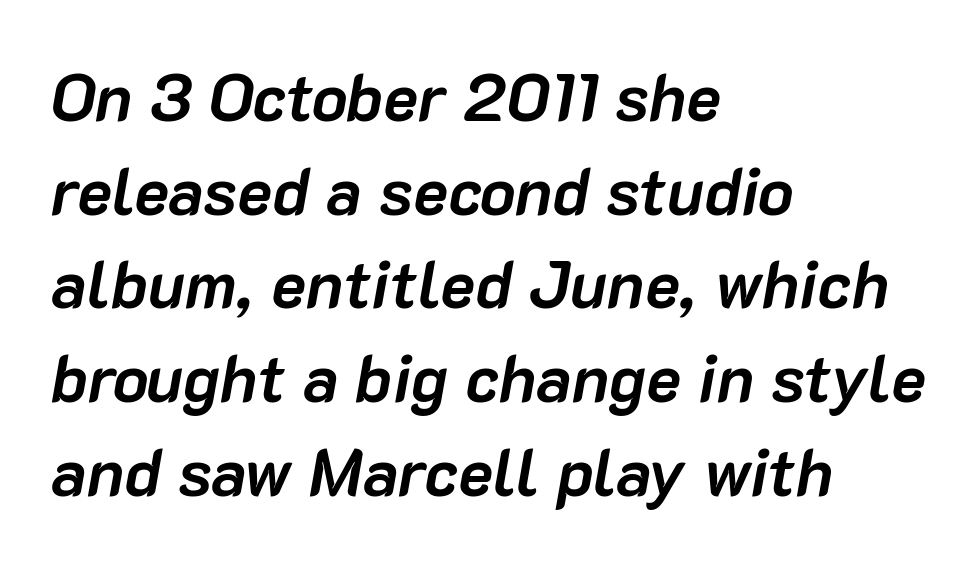
{"italic": "yes", "lean": "right", "slant_degrees": 10, "bold": "yes", "weight": "semibold", "width": "normal", "stroke_contrast": "low", "x_height": "medium", "monospaced": "no", "underline": "no", "align": "left", "line_spacing": "normal", "line_spacing_ratio": 1.42, "letter_spacing": "normal", "letter_spacing_em": 0.0, "glyph_px": 66}
